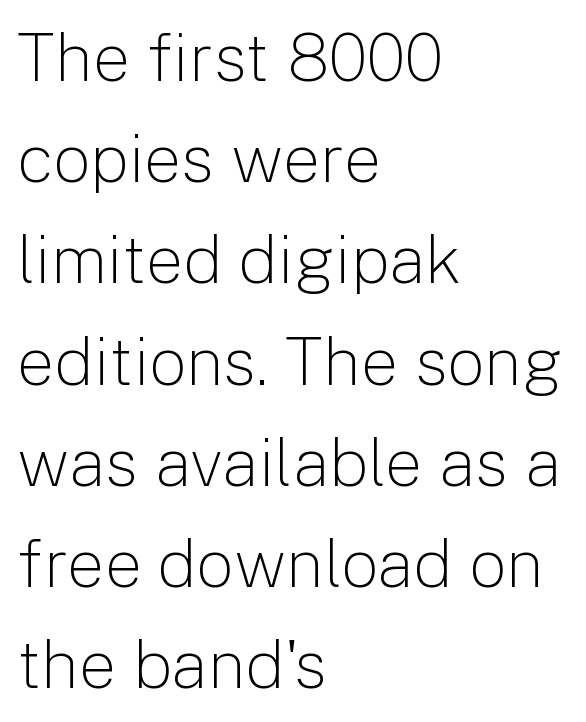
Short and long lines alike share a common starting point at left. Vertical strokes here are truly vertical. Note the varied advance widths — an 'i' is clearly narrower than an 'm'. Students, observe: this is what conventionally led text looks like. The zone under the glyphs is completely vacant.
